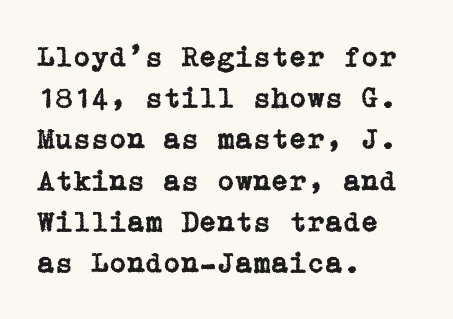
{"serif": "yes", "italic": "no", "width": "normal", "stroke_contrast": "low", "x_height": "medium", "underline": "no", "align": "left", "line_spacing": "normal", "line_spacing_ratio": 1.42, "letter_spacing": "normal", "letter_spacing_em": 0.0, "glyph_px": 29}
